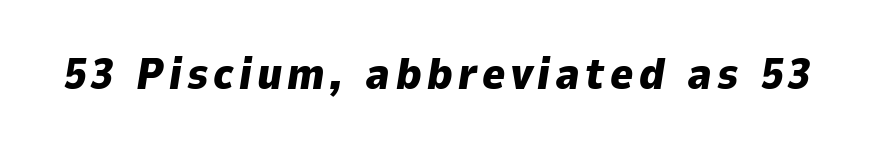
Italic? Definitely — the glyphs are oblique. Heft: maximum for text — a bold. The space directly below the letters is spotless. Each letter keeps its own natural width here, so spacing adapts to shape.
